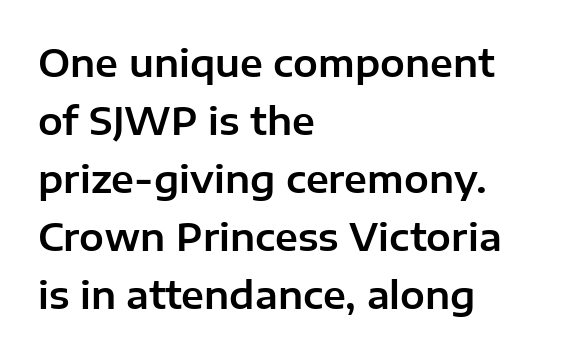
The image shows 37 px sans-serif type, upright; set left-aligned, normal line spacing (1.57x), normal letter spacing, not underlined; low stroke contrast and a medium x-height.
